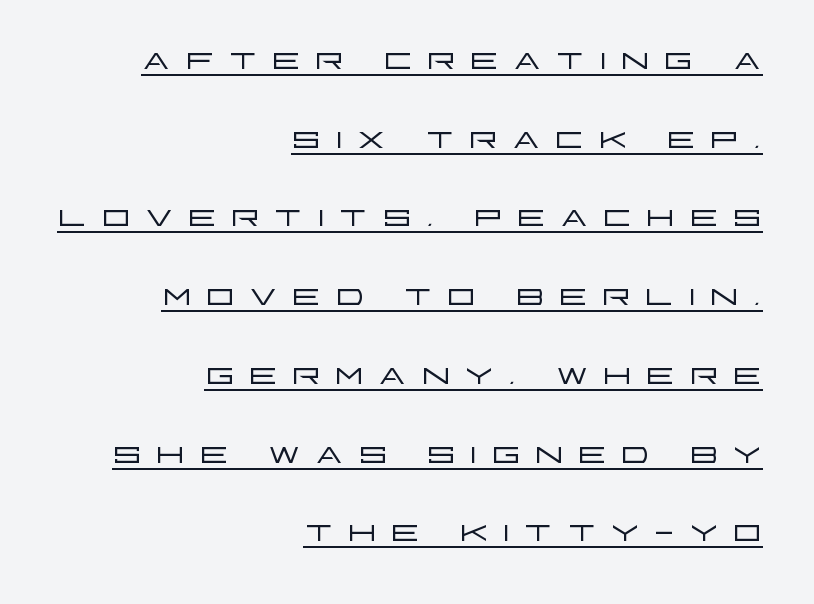
Q: Is the text bold? A: No.
Q: Is the text italic (slanted)? A: No, it is upright.
Q: Is the typeface a serif or a sans-serif typeface? A: Sans-serif.
Q: Is the text underlined? A: Yes.
Q: How is the paragraph aligned? A: Right-aligned.
Q: Is the spacing between letters normal or unusually wide? A: Unusually wide.
Q: Width (condensed, normal, or wide)? A: Wide.
Q: Stroke contrast? A: Low.
Q: x-height? A: Large.
Q: Monospaced? A: No.
